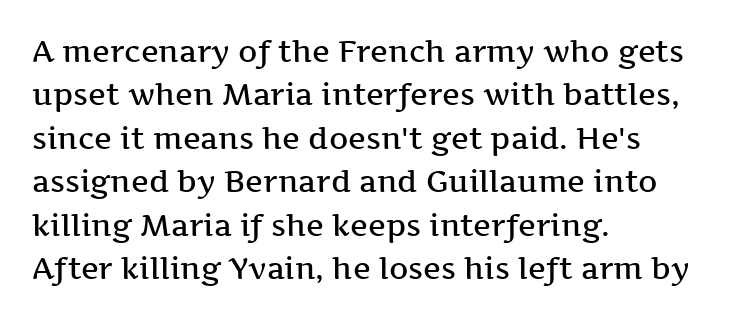
{"serif": "yes", "italic": "no", "bold": "semi", "weight": "semibold", "width": "wide", "stroke_contrast": "medium", "x_height": "medium", "monospaced": "no", "underline": "no", "align": "left", "line_spacing": "normal", "line_spacing_ratio": 1.45, "letter_spacing": "normal", "letter_spacing_em": 0.0, "glyph_px": 30}
